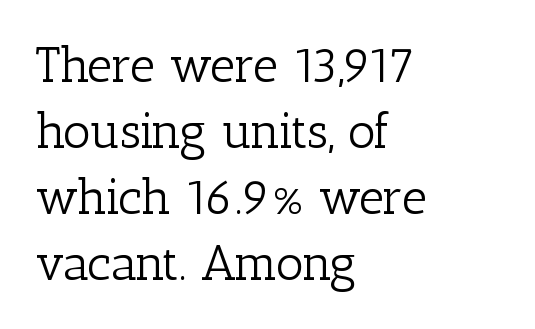
Look at the bottom of the vertical strokes: they flare into serifs here. Italic? Not at all — the glyphs are vertical. Underline: absent. This is not heavy type; no bold has been used.
